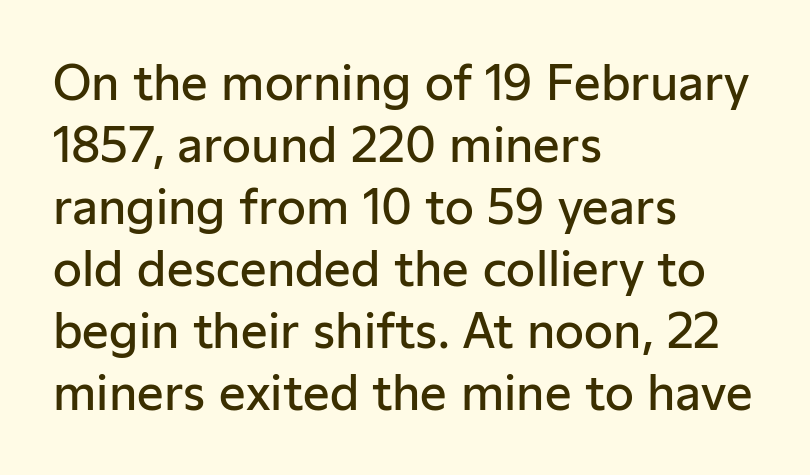
Q: Is the text bold? A: Semi-bold.
Q: Is the text italic (slanted)? A: No, it is upright.
Q: Is the typeface a serif or a sans-serif typeface? A: Sans-serif.
Q: Is the text underlined? A: No.
Q: How is the paragraph aligned? A: Left-aligned.
Q: Is the spacing between letters normal or unusually wide? A: Normal.
Q: Is the spacing between lines tight, normal or loose? A: Normal.
Q: Width (condensed, normal, or wide)? A: Normal.
Q: Stroke contrast? A: Low.
Q: x-height? A: Medium.
Q: Monospaced? A: No.
